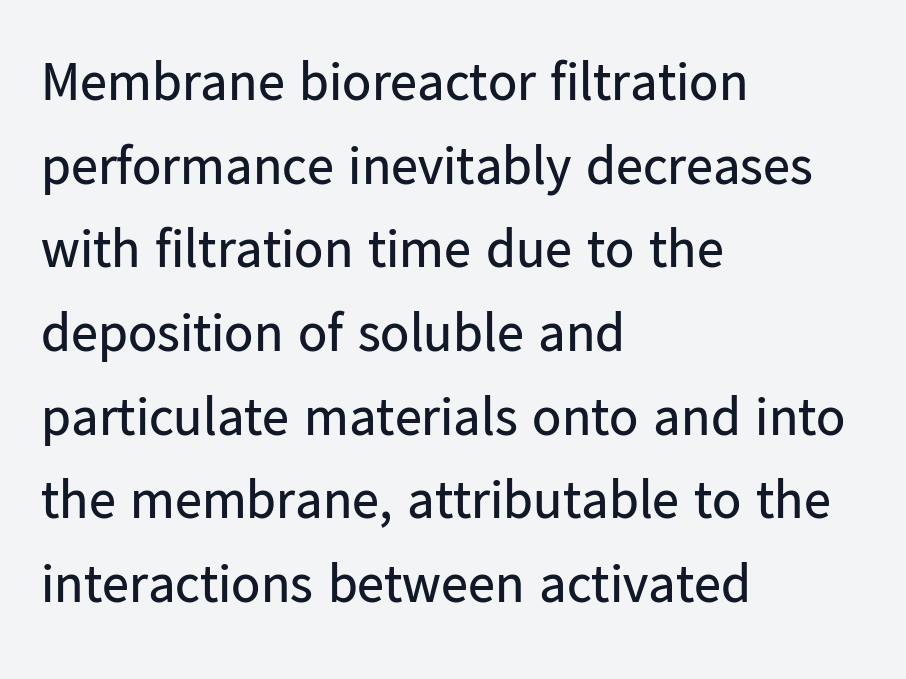
The baseline area is clear. Horizontal alignment here is leftward, the default for most running prose. Note: no serifs on the glyphs. Does extra space separate the letters? No, they use regular spacing. The passage shown is typed in a proportional face where columns would drift.
